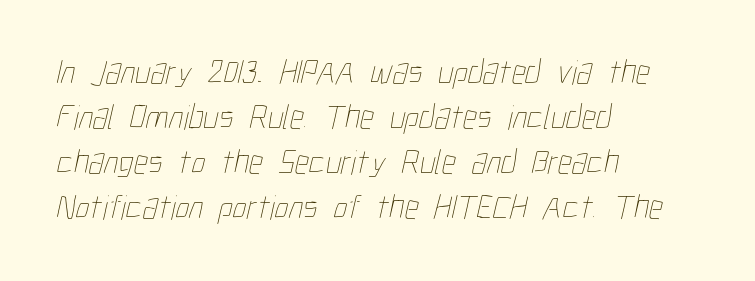
The image shows 35 px thin, condensed type; set left-aligned, normal line spacing (1.29x), normal letter spacing, not underlined; low stroke contrast and a medium x-height.
